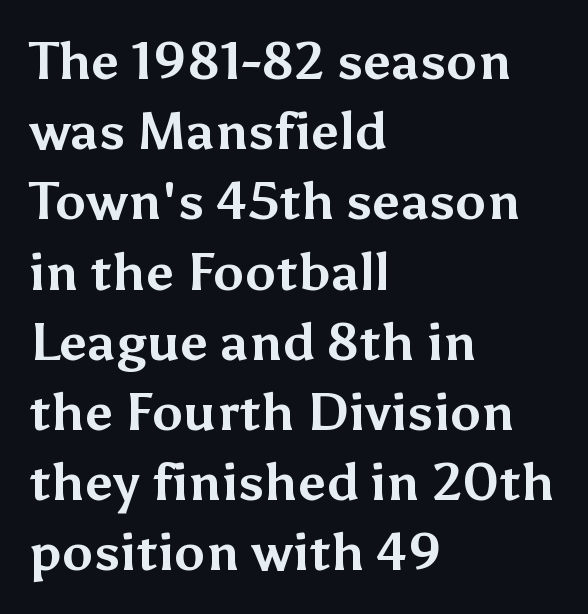
Ascenders rise straight up at ninety degrees. In terms of letterspacing, this is plain default setting. The string is rendered with underlining switched off. Each letter keeps its own natural width here, so spacing adapts to shape. A classic flush-left, rag-right setting is used for this passage. The rows are spaced the way most documents space them.
